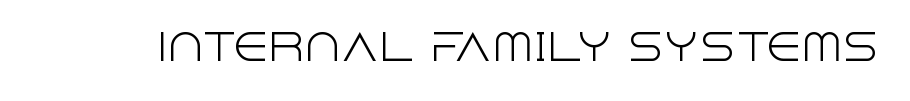
The image shows 36 px light sans-serif type, upright; set normal letter spacing, not underlined; a large x-height.
